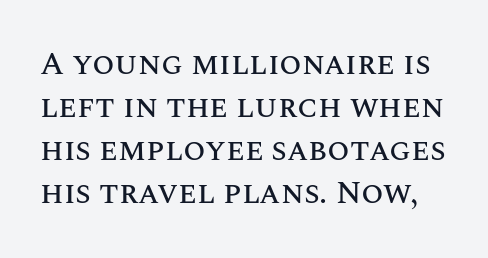
A typesetter would call this proportional, since set widths differ per character. The passage shown is not underscored anywhere. The block of text has a typical density, with ordinary space between rows. This rendering leaves character spacing at its baseline value. This sample uses an upright cut, with every glyph sitting square on the baseline.
